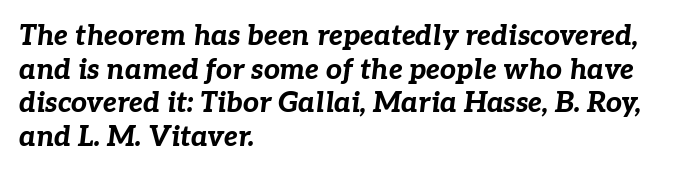
Rule under the text: the space is simply empty. The font's italic variant was chosen for this text. This sample has the flowing, uneven cadence of proportional lettering. Observe the ordinary spacing: letters are neighbours, not strangers. In terms of weight, the rendering is a true, heavy bold.
